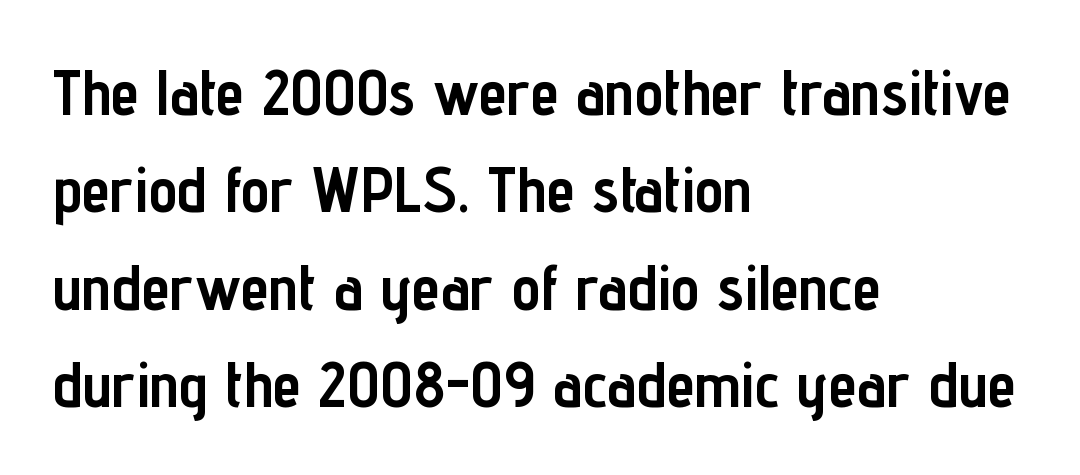
Q: Is the text bold? A: Yes.
Q: Is the text italic (slanted)? A: No, it is upright.
Q: Is the typeface a serif or a sans-serif typeface? A: Sans-serif.
Q: Is the text underlined? A: No.
Q: How is the paragraph aligned? A: Left-aligned.
Q: Is the spacing between letters normal or unusually wide? A: Normal.
Q: Is the spacing between lines tight, normal or loose? A: Normal.
Q: Width (condensed, normal, or wide)? A: Condensed.
Q: Stroke contrast? A: Low.
Q: x-height? A: Medium.
Q: Monospaced? A: No.
